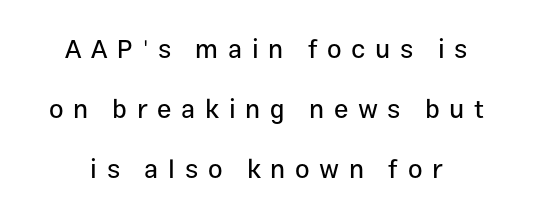
Compared with typical body copy, the letter spacing here is much looser. You can tell it's not italic because the verticals are truly vertical. Rows of type keep a wide berth in the vertical direction. Underline: absent. A centered setting, common on invitations and titles, is used for this passage.
